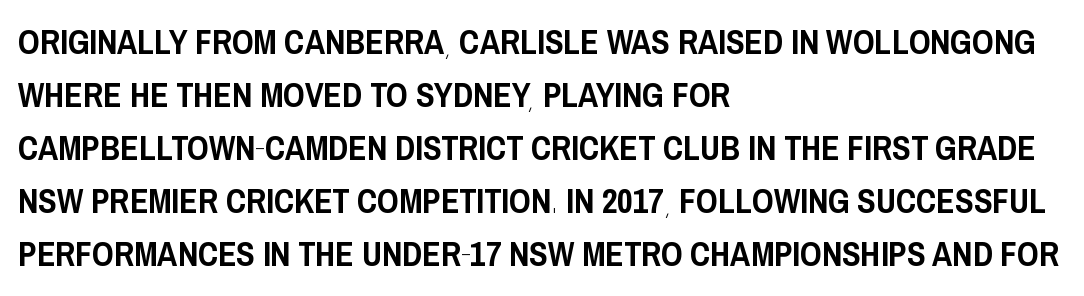
{"serif": "no", "italic": "no", "width": "condensed", "stroke_contrast": "low", "x_height": "large", "monospaced": "no", "underline": "no", "align": "left", "line_spacing": "normal", "line_spacing_ratio": 1.56, "letter_spacing": "normal", "letter_spacing_em": 0.0, "glyph_px": 34}
